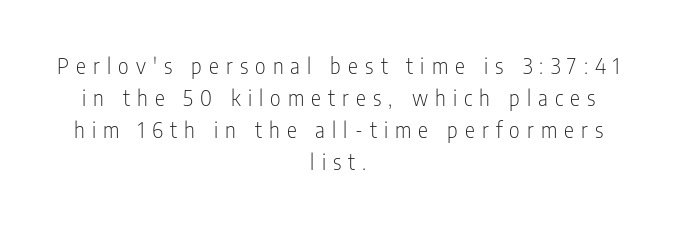
Q: Is the text bold? A: No.
Q: Is the text italic (slanted)? A: No, it is upright.
Q: Is the text underlined? A: No.
Q: How is the paragraph aligned? A: Centered.
Q: Is the spacing between letters normal or unusually wide? A: Unusually wide.
Q: Is the spacing between lines tight, normal or loose? A: Normal.
